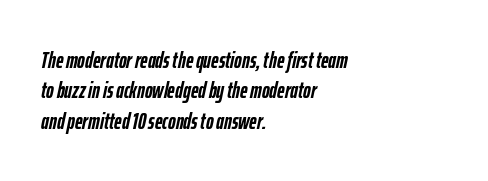
The image shows 23 px bold type, italic (leaning right); set left-aligned, normal line spacing (1.32x), normal letter spacing, not underlined.
